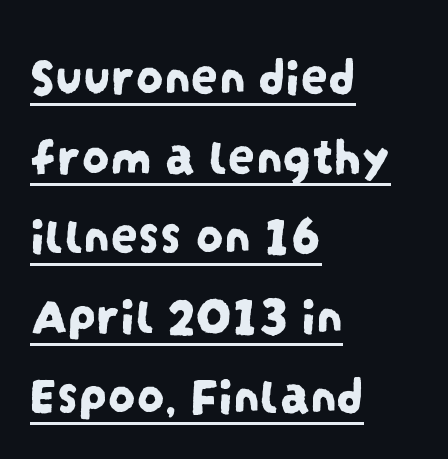
The image shows 55 px condensed sans-serif type; set left-aligned, normal line spacing (1.45x), normal letter spacing, underlined; low stroke contrast and a large x-height.
